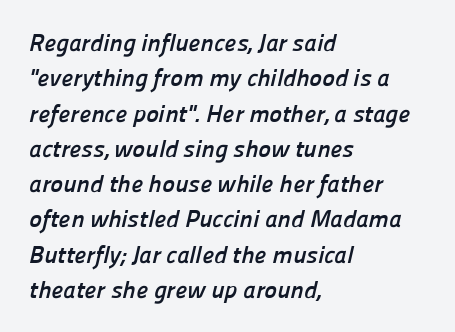
Nobody drew a line under any word here. If you drew a ruler down the left edge, every line would touch it. Is the type bold? Yes — the strokes are clearly thick and heavy. The tracking reads as untouched default to a designer's eye. Rows of type keep a routine distance in the vertical direction.
